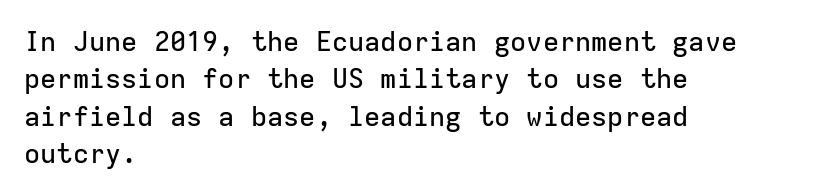
The image shows 27 px text type, upright; set left-aligned, normal line spacing (1.38x), normal letter spacing, not underlined.
